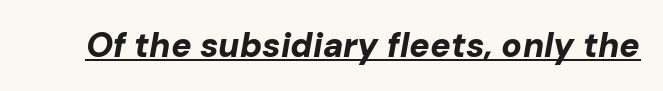
{"italic": "yes", "lean": "right", "slant_degrees": 10, "bold": "yes", "weight": "bold", "width": "normal", "stroke_contrast": "low", "x_height": "medium", "monospaced": "no", "underline": "yes", "letter_spacing": "normal", "letter_spacing_em": 0.0, "glyph_px": 34}
